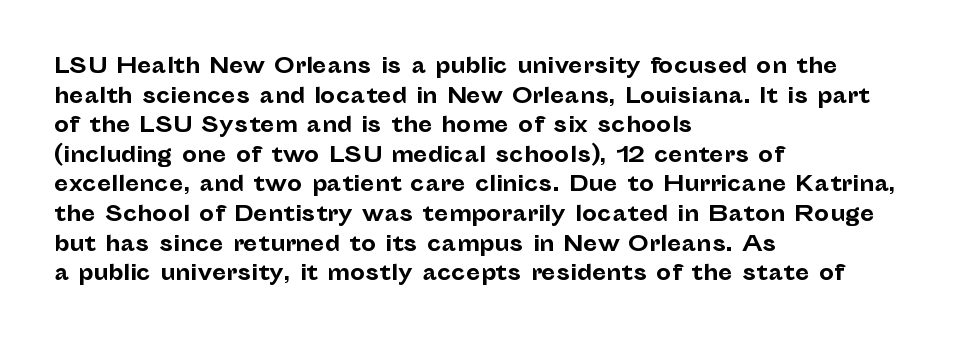
The vertical gap from one line to the next is medium. Beneath every word, the page is bare. Nothing unusual about the tracking: characters are spaced as the font intends. Its strokes are broad and dark, the hallmark of bold type. This sample uses an upright cut, with every glyph sitting square on the baseline. If you drew a ruler down the left edge, every line would touch it.
